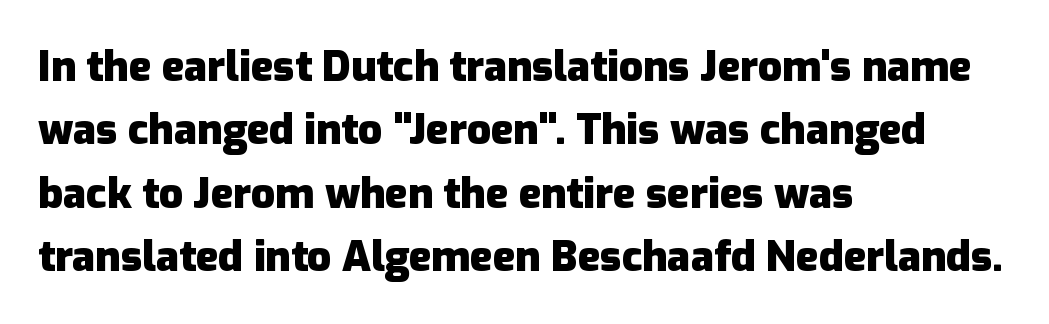
The image shows 42 px heavy sans-serif type, upright; set left-aligned, normal line spacing (1.51x), normal letter spacing, not underlined; low stroke contrast and a medium x-height.
